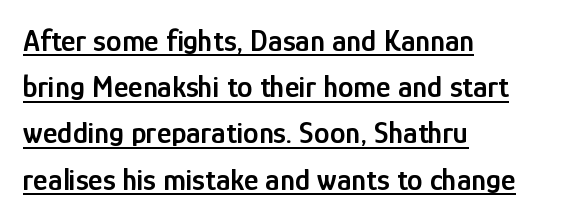
{"serif": "no", "italic": "no", "bold": "semi", "weight": "semibold", "width": "condensed", "stroke_contrast": "low", "x_height": "medium", "monospaced": "no", "underline": "yes", "align": "left", "line_spacing": "normal", "line_spacing_ratio": 1.49, "letter_spacing": "normal", "letter_spacing_em": 0.0, "glyph_px": 31}
